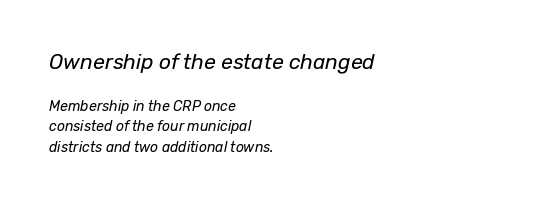
{"italic": "yes", "lean": "right", "slant_degrees": 12, "bold": "no", "underline": "no", "align": "left", "line_spacing": "normal", "line_spacing_ratio": 1.47, "letter_spacing": "normal", "letter_spacing_em": 0.0, "larger_block": "first", "size_ratio": 1.5, "glyph_px": 21}
